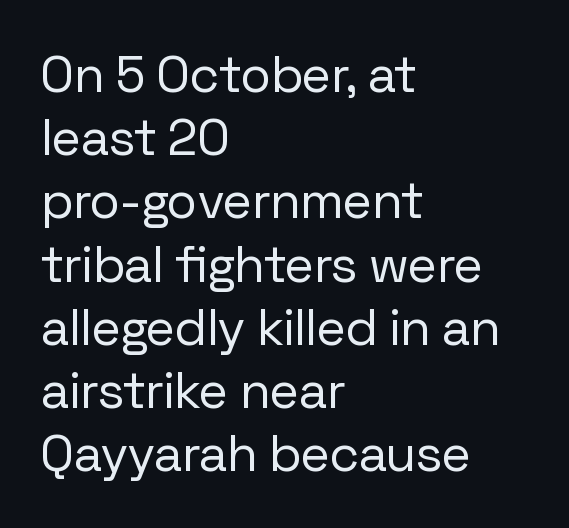
The rendering uses natural spacing where letterforms have individual widths. The face used here is rendered with its standard letterfit. Stems here are at most as thick as an everyday book face. Where is the straight margin? On the left. Typographically, this falls in the sans-serif category. This is roman type, the default non-slanted kind.
